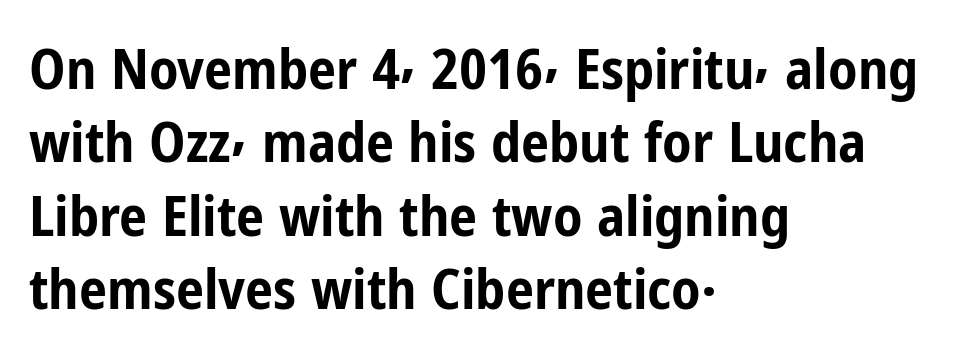
{"serif": "no", "italic": "no", "bold": "yes", "weight": "bold", "width": "condensed", "stroke_contrast": "low", "x_height": "medium", "monospaced": "no", "underline": "no", "align": "left", "line_spacing": "normal", "line_spacing_ratio": 1.31, "letter_spacing": "normal", "letter_spacing_em": 0.0, "glyph_px": 56}
